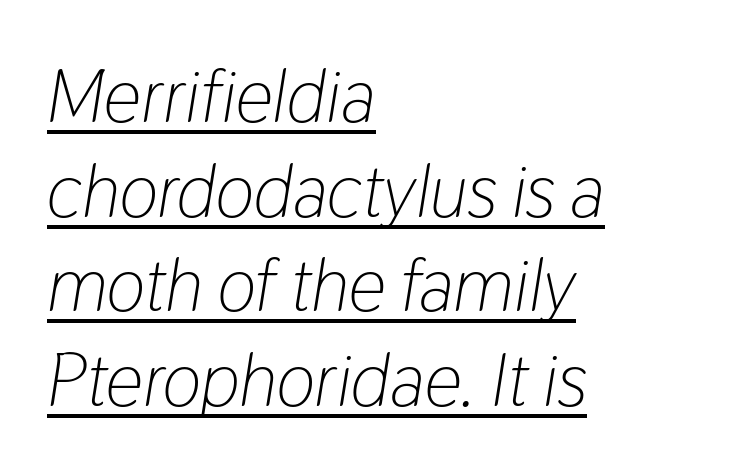
You can see a thin bar hugging the bottom of the glyphs. Here the designer chose a conventional face with non-uniform glyph widths. The passage shown has conventional tracking throughout. Successive baselines arrive at the customary interval.
